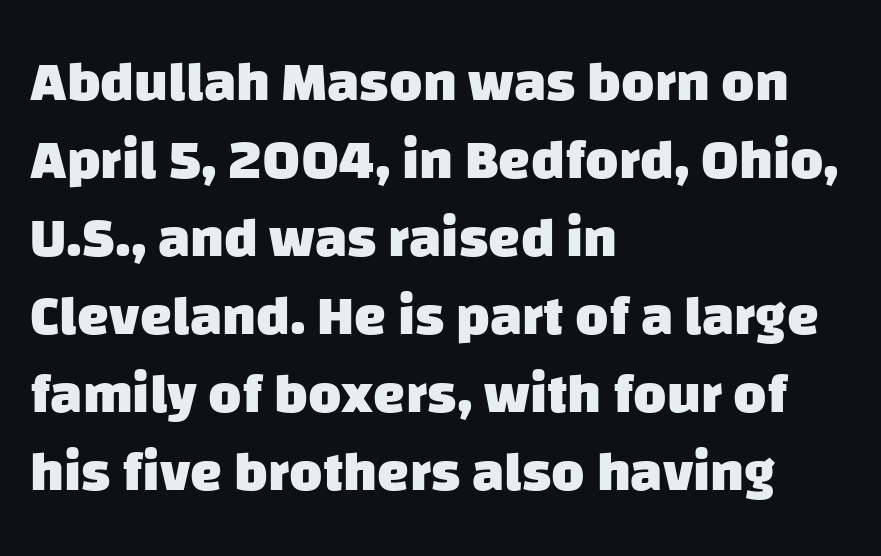
Typographically, this falls in the sans-serif category. Has an underline been added? It has not. These lines sit exactly where default settings would place them. Typographic density is high because the face is bold. Nobody touched the tracking dial on this one. The passage shown is typed in a proportional face where columns would drift.
